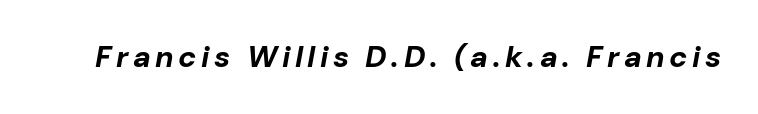
Q: Is the text bold? A: Yes.
Q: Is the text italic (slanted)? A: Yes, it leans right by about 10 degrees.
Q: Is the text underlined? A: No.
Q: Width (condensed, normal, or wide)? A: Normal.
Q: Stroke contrast? A: Low.
Q: x-height? A: Medium.
Q: Monospaced? A: No.
